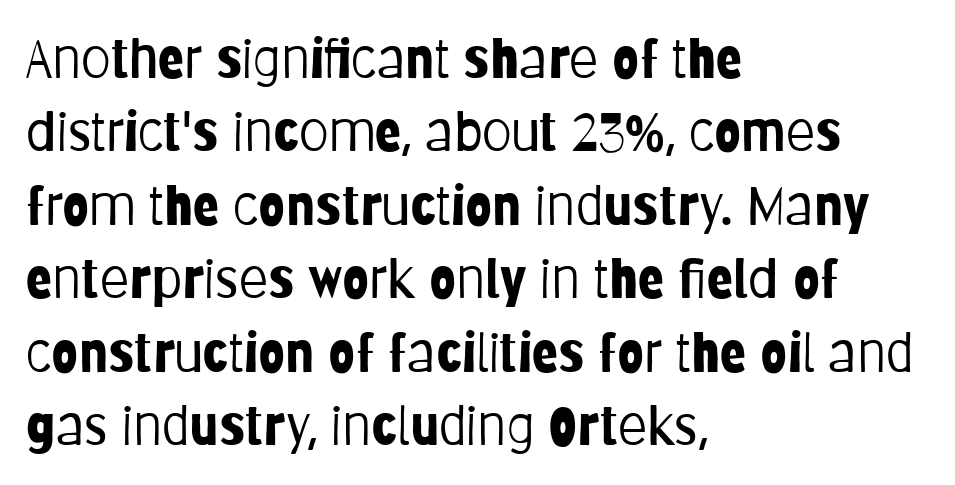
{"serif": "no", "italic": "no", "bold": "no", "weight": "light", "width": "condensed", "stroke_contrast": "low", "x_height": "large", "monospaced": "no", "underline": "no", "align": "left", "line_spacing": "normal", "line_spacing_ratio": 1.36, "letter_spacing": "normal", "letter_spacing_em": 0.0, "glyph_px": 54}
